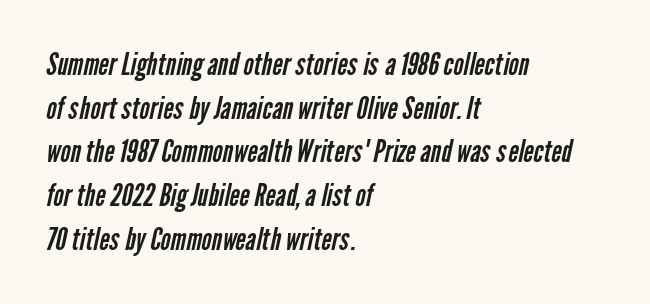
Q: Is the text bold? A: No.
Q: Is the typeface a serif or a sans-serif typeface? A: Sans-serif.
Q: Is the text underlined? A: No.
Q: How is the paragraph aligned? A: Left-aligned.
Q: Is the spacing between letters normal or unusually wide? A: Normal.
Q: Is the spacing between lines tight, normal or loose? A: Normal.
Q: Width (condensed, normal, or wide)? A: Condensed.
Q: Stroke contrast? A: Low.
Q: x-height? A: Medium.
Q: Monospaced? A: No.
